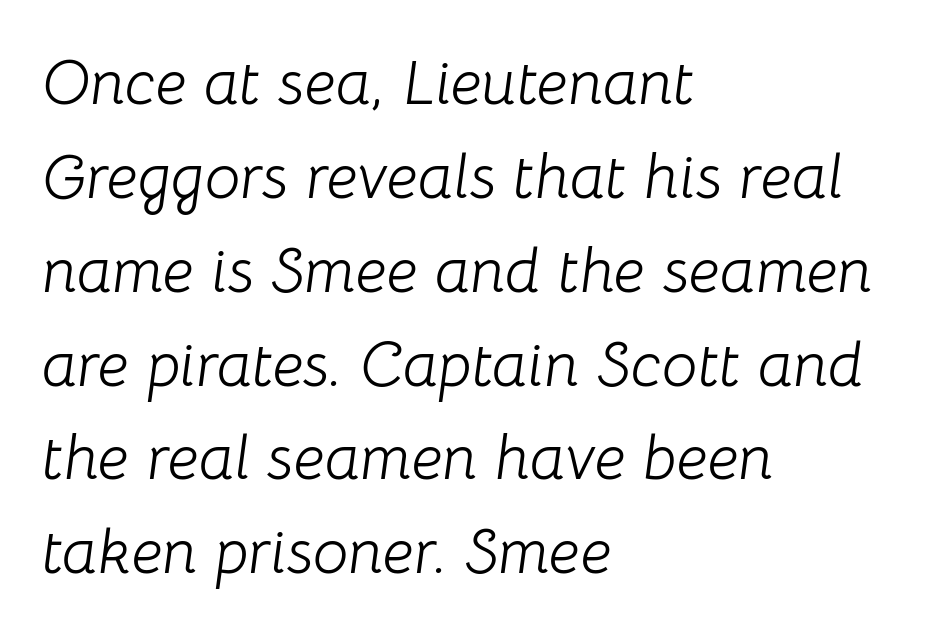
Q: Is the text bold? A: No.
Q: Is the text italic (slanted)? A: Yes, it leans right by about 8 degrees.
Q: Is the text underlined? A: No.
Q: How is the paragraph aligned? A: Left-aligned.
Q: Is the spacing between letters normal or unusually wide? A: Normal.
Q: Is the spacing between lines tight, normal or loose? A: Normal.
Q: Width (condensed, normal, or wide)? A: Normal.
Q: Stroke contrast? A: Low.
Q: x-height? A: Medium.
Q: Monospaced? A: No.
